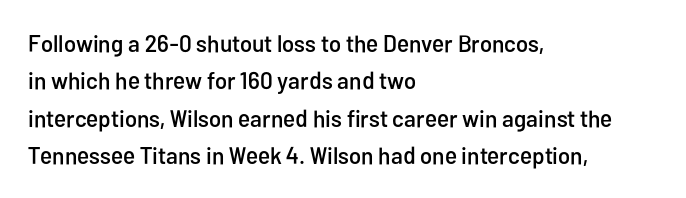
{"italic": "no", "underline": "no", "align": "left", "line_spacing": "normal", "line_spacing_ratio": 1.56, "letter_spacing": "normal", "letter_spacing_em": 0.0, "glyph_px": 24}
